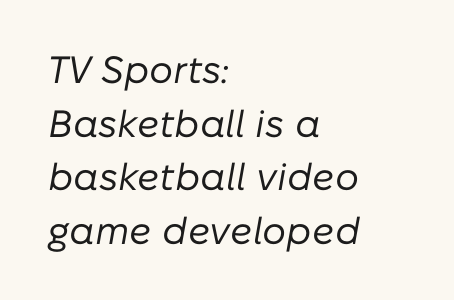
Successive baselines arrive at the customary interval. This sample has the flowing, uneven cadence of proportional lettering. Horizontally, the lines are justified to the leading edge only. The space beneath each line is pristine and unruled.
